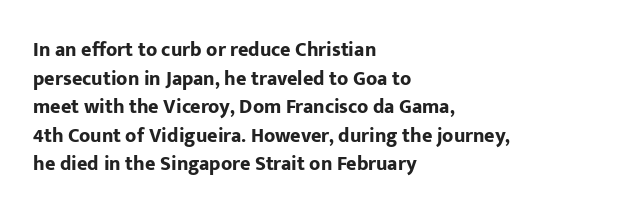
Q: Is the text bold? A: Yes.
Q: Is the text italic (slanted)? A: No, it is upright.
Q: Is the text underlined? A: No.
Q: How is the paragraph aligned? A: Left-aligned.
Q: Is the spacing between letters normal or unusually wide? A: Normal.
Q: Is the spacing between lines tight, normal or loose? A: Normal.
